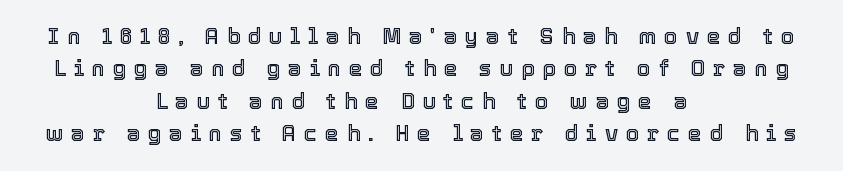
Q: Is the text italic (slanted)? A: No, it is upright.
Q: Is the text underlined? A: No.
Q: How is the paragraph aligned? A: Centered.
Q: Is the spacing between letters normal or unusually wide? A: Unusually wide.
Q: Is the spacing between lines tight, normal or loose? A: Normal.
